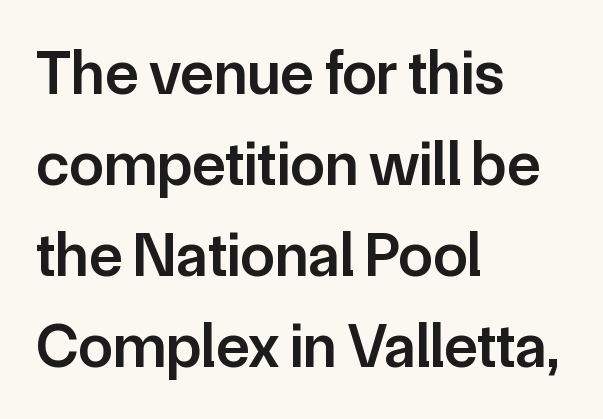
The image shows 62 px semibold sans-serif type, upright; set left-aligned, normal line spacing (1.47x), normal letter spacing, not underlined; low stroke contrast and a medium x-height.
